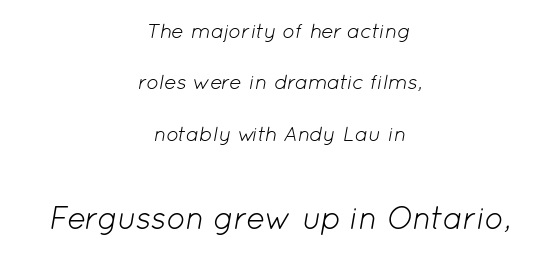
Honestly, there is no underline to notice here at all. The designer dialed line spacing up above the default. Tall strokes in this sample are angled rather than plumb. A typesetter would call this zero additional tracking. Stem width sits at or under what a default text font uses. Character widths vary here, with narrow letters taking less room than wide ones.
